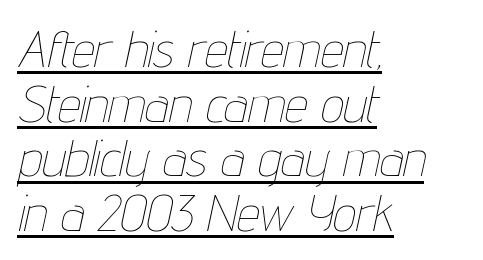
Decoration check: the copy is underlined. Italic? Definitely — the glyphs are oblique. The face used here is proportionally spaced, like ordinary book or web type. One-word summary of the alignment: left. This reads as an unemphasized weight, regular at the heaviest. This sample uses plain, unmodified letter spacing.
